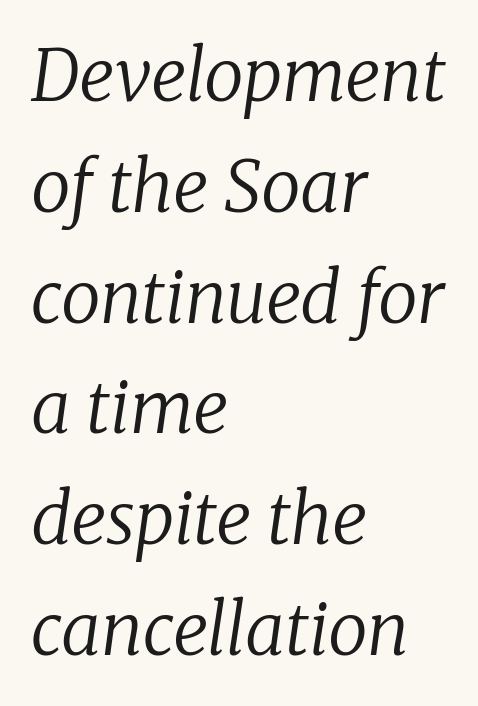
Q: Is the text bold? A: No.
Q: Is the text italic (slanted)? A: Yes, it leans right by about 8 degrees.
Q: Is the typeface a serif or a sans-serif typeface? A: Serif.
Q: Is the text underlined? A: No.
Q: How is the paragraph aligned? A: Left-aligned.
Q: Is the spacing between letters normal or unusually wide? A: Normal.
Q: Is the spacing between lines tight, normal or loose? A: Normal.
Q: Width (condensed, normal, or wide)? A: Normal.
Q: Stroke contrast? A: Low.
Q: x-height? A: Medium.
Q: Monospaced? A: No.
